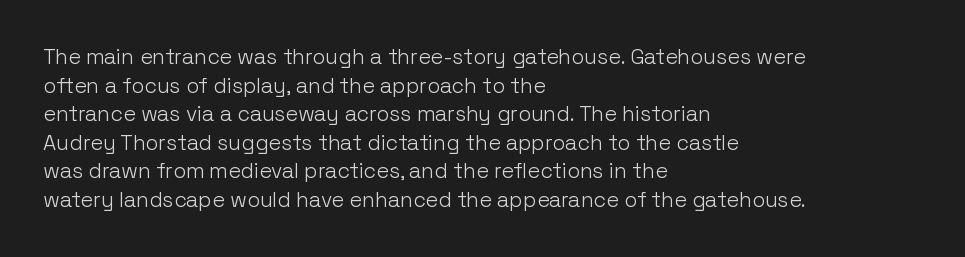
Q: Is the text bold? A: No.
Q: Is the text italic (slanted)? A: No, it is upright.
Q: Is the text underlined? A: No.
Q: How is the paragraph aligned? A: Left-aligned.
Q: Is the spacing between letters normal or unusually wide? A: Normal.
Q: Is the spacing between lines tight, normal or loose? A: Normal.
